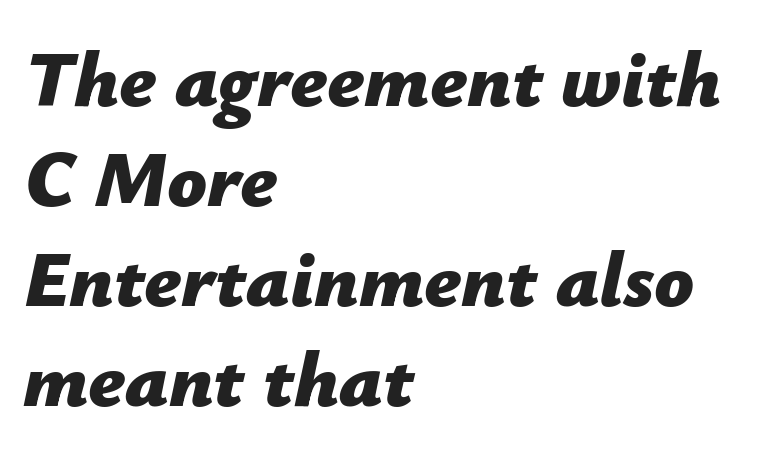
Q: Is the text bold? A: Yes.
Q: Is the text italic (slanted)? A: Yes, it leans right by about 12 degrees.
Q: Is the text underlined? A: No.
Q: How is the paragraph aligned? A: Left-aligned.
Q: Is the spacing between letters normal or unusually wide? A: Normal.
Q: Is the spacing between lines tight, normal or loose? A: Normal.
Q: Width (condensed, normal, or wide)? A: Normal.
Q: Stroke contrast? A: Low.
Q: x-height? A: Medium.
Q: Monospaced? A: No.
